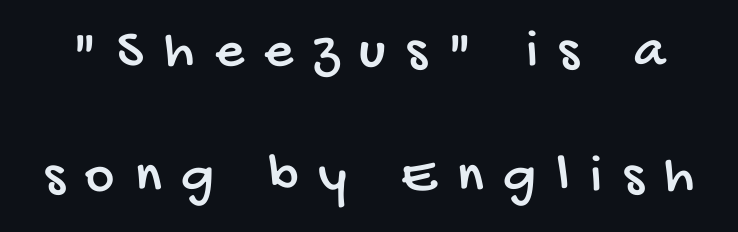
The image shows 56 px condensed sans-serif type; set loose line spacing (2.23x), unusually wide letter spacing (+0.37 em), not underlined; low stroke contrast and a large x-height.
